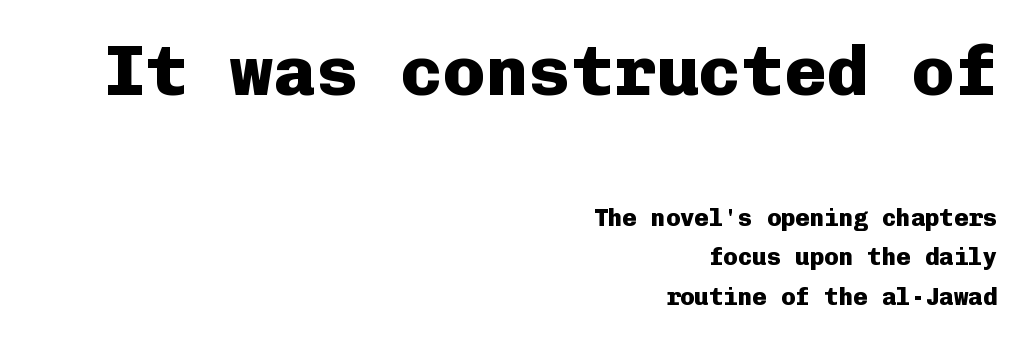
Vertical strokes here are truly vertical. Stroke terminals: plain, sans-serif. These lines are rendered in a fixed-pitch font. Regarding leading, the lines here are spaced in the standard way. Line ends are locked; line starts wander. The designer gave the opening block more size than the closing block.
